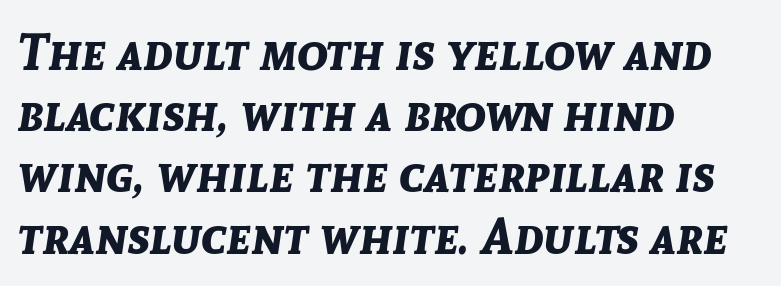
The image shows 51 px bold type, italic (leaning right); set left-aligned, line spacing 1.2x, normal letter spacing, not underlined; low stroke contrast and a medium x-height.
